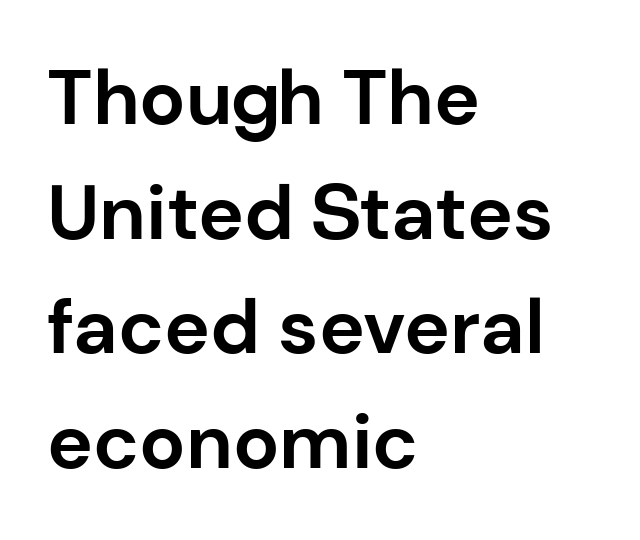
Q: Is the text bold? A: Yes.
Q: Is the text italic (slanted)? A: No, it is upright.
Q: Is the typeface a serif or a sans-serif typeface? A: Sans-serif.
Q: Is the text underlined? A: No.
Q: How is the paragraph aligned? A: Left-aligned.
Q: Is the spacing between letters normal or unusually wide? A: Normal.
Q: Is the spacing between lines tight, normal or loose? A: Normal.
Q: Width (condensed, normal, or wide)? A: Normal.
Q: Stroke contrast? A: Low.
Q: x-height? A: Medium.
Q: Monospaced? A: No.
